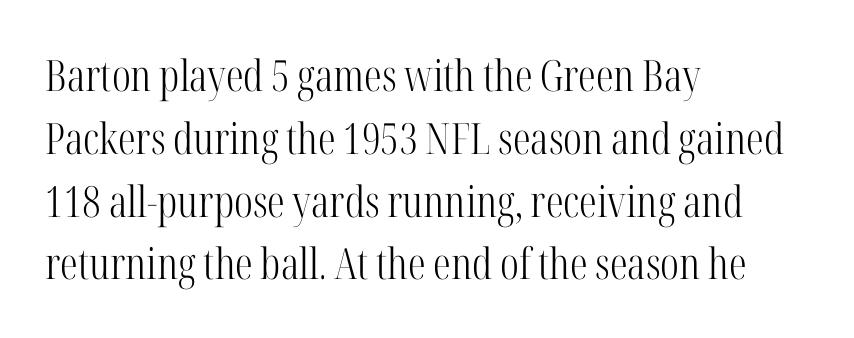
The image shows 43 px light, condensed serif type, upright; set left-aligned, normal line spacing (1.46x), normal letter spacing, not underlined; high stroke contrast and a medium x-height.
